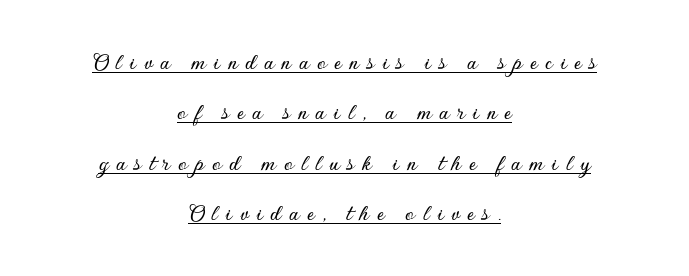
Interline gaps are noticeably wide in this sample. The lines are quadded center. Like a heading marked for emphasis, these lines bear an underscore. Look at the tracking — it's clearly loosened, letters drifting apart.
